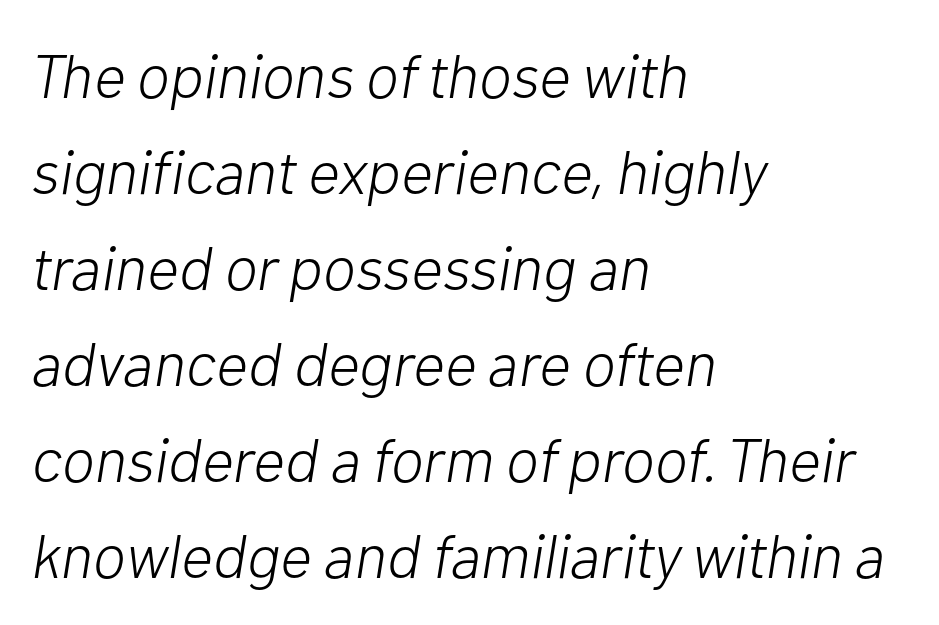
{"italic": "yes", "lean": "right", "slant_degrees": 10, "bold": "no", "weight": "light", "width": "normal", "stroke_contrast": "low", "x_height": "medium", "monospaced": "no", "underline": "no", "align": "left", "line_spacing": "normal", "line_spacing_ratio": 1.55, "letter_spacing": "normal", "letter_spacing_em": 0.0, "glyph_px": 62}
